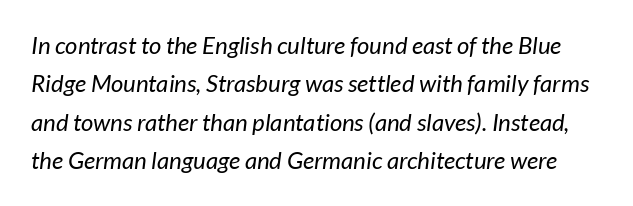
The image shows 24 px text type; set normal line spacing (1.6x), normal letter spacing, not underlined.
